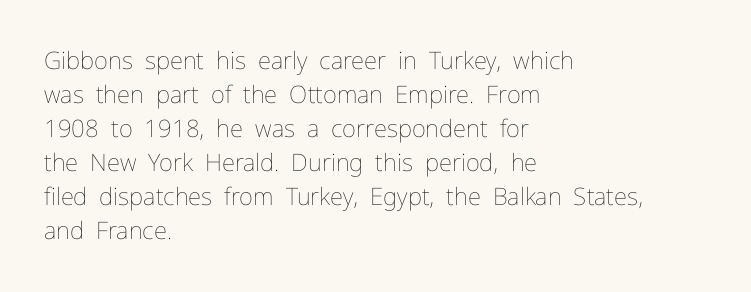
{"italic": "no", "bold": "no", "underline": "no", "align": "left", "line_spacing": "normal", "line_spacing_ratio": 1.42, "letter_spacing": "normal", "letter_spacing_em": 0.0, "glyph_px": 24}
